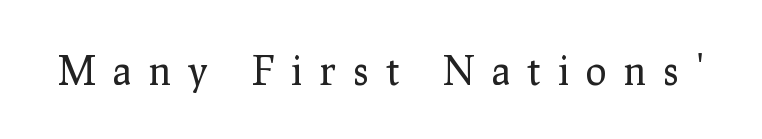
Does the type have serifs? Yes, each stem ends in a small foot. Stem width sits at or under what a default text font uses. Only glyphs here, with clear space below each row. Nope, not italic — everything's standing straight. This sample has the flowing, uneven cadence of proportional lettering. Someone cranked the tracking dial way up on this one.
